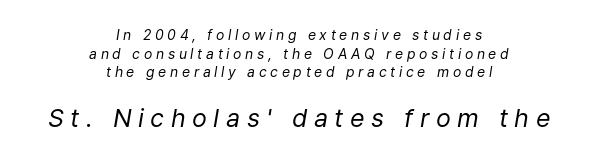
{"italic": "yes", "lean": "right", "slant_degrees": 9, "bold": "no", "underline": "no", "align": "center", "line_spacing": "normal", "line_spacing_ratio": 1.33, "letter_spacing": "wide", "letter_spacing_em": 0.26, "larger_block": "second", "size_ratio": 1.79, "glyph_px": 25}
